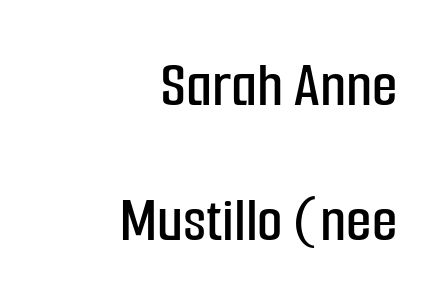
{"serif": "no", "italic": "no", "width": "condensed", "stroke_contrast": "low", "x_height": "medium", "monospaced": "no", "underline": "no", "align": "right", "line_spacing": "loose", "line_spacing_ratio": 2.04, "letter_spacing": "normal", "letter_spacing_em": 0.0, "glyph_px": 66}
